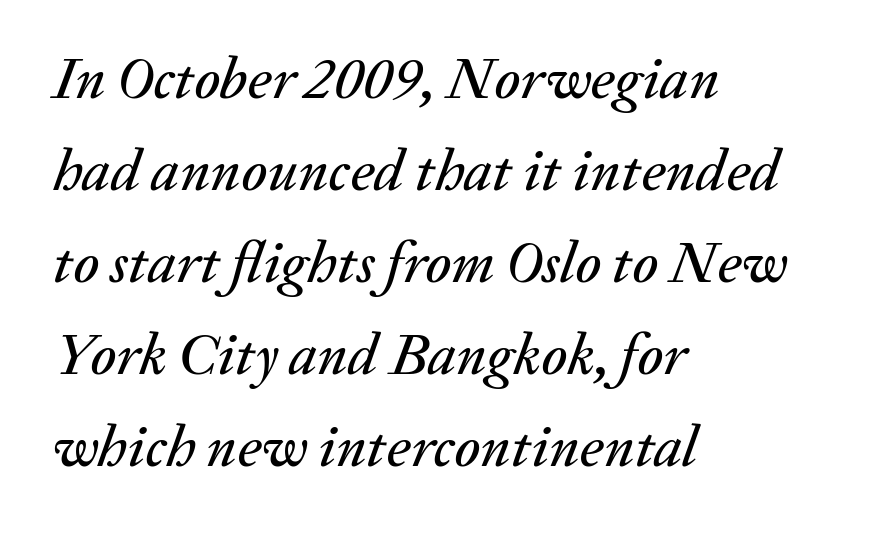
The text block is weighted toward the left margin, trailing off unevenly rightward. What's the leading like? Ordinary, nothing unusual. Here the designer chose a conventional face with non-uniform glyph widths. The rendering keeps characters at their native spacing. Quick note: italic.
